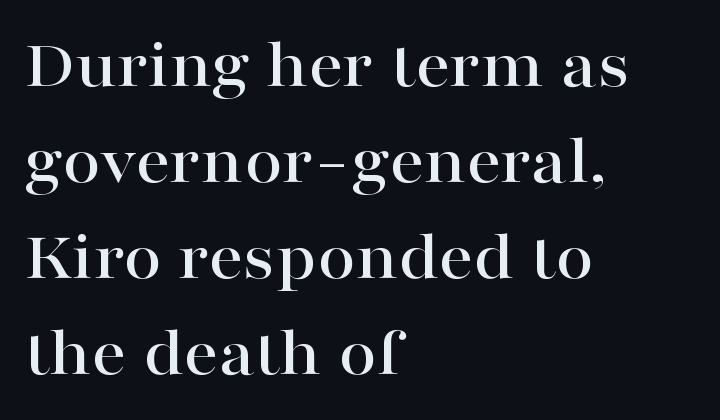
{"serif": "yes", "italic": "no", "width": "wide", "stroke_contrast": "high", "x_height": "medium", "monospaced": "no", "underline": "no", "align": "left", "line_spacing": "normal", "line_spacing_ratio": 1.39, "letter_spacing": "normal", "letter_spacing_em": 0.0, "glyph_px": 69}
